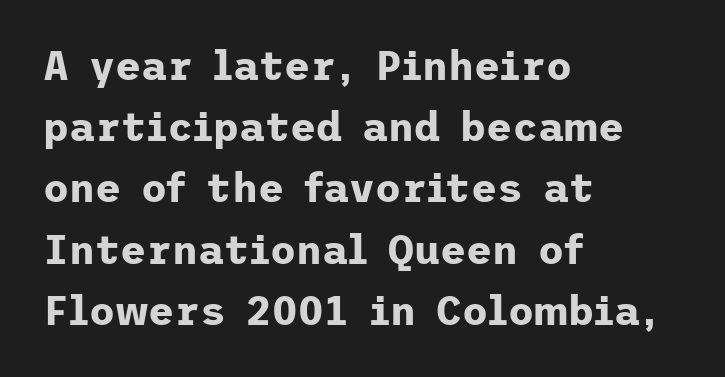
A clean baseline with only descenders dipping below it. The lines in this sample share a left origin and differ only in where they stop. Emphasis by weight is at full strength: bold. The rendering keeps characters at their native spacing.
